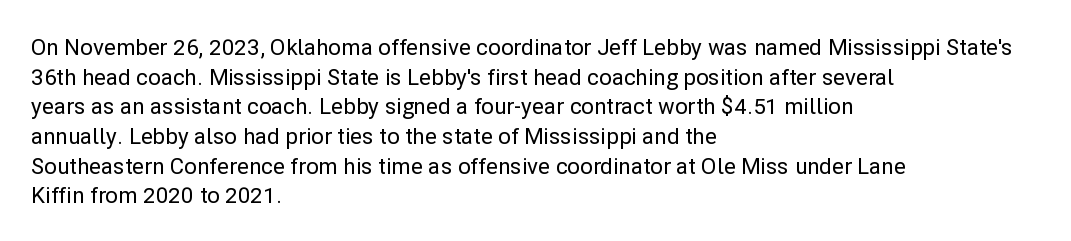
Q: Is the text italic (slanted)? A: No, it is upright.
Q: Is the text underlined? A: No.
Q: How is the paragraph aligned? A: Left-aligned.
Q: Is the spacing between letters normal or unusually wide? A: Normal.
Q: Is the spacing between lines tight, normal or loose? A: Normal.
